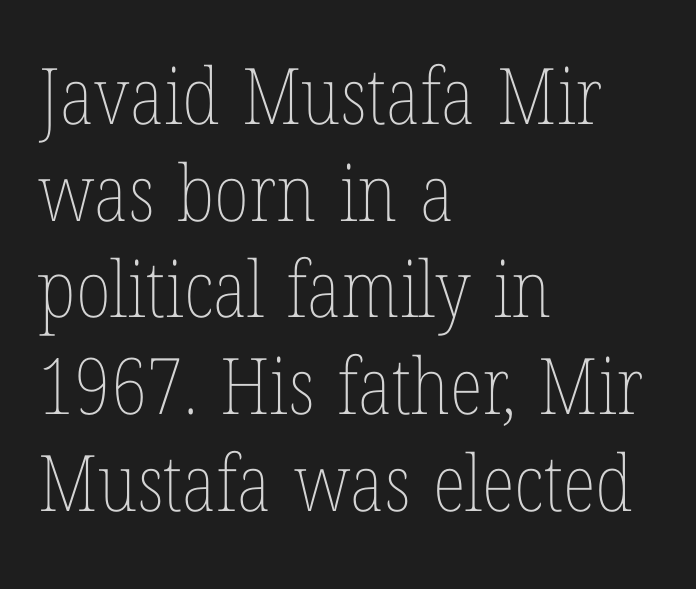
The image shows 78 px thin, condensed type, upright; set left-aligned, line spacing 1.24x, normal letter spacing, not underlined; low stroke contrast and a medium x-height.
